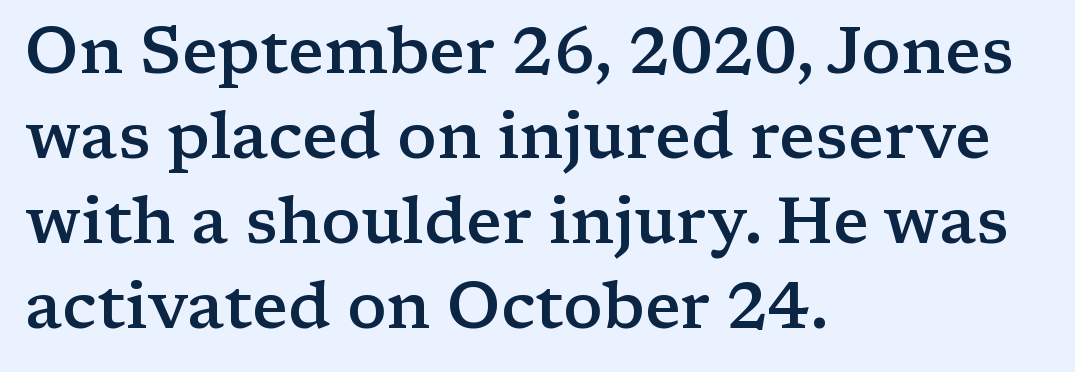
Is this a fixed-width face? No — the glyphs have proportional, varying widths. No word sits above an underline. The lettering stays uniformly vertical, giving the passage a roman look. Here the glyphs are tracked normally, forming tight word shapes. The lines sit at an ordinary, default distance from one another. Examine the stroke ends and you'll spot serifs.
